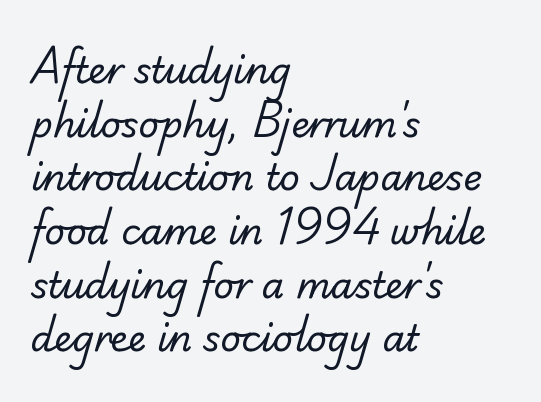
The image shows 36 px regular-weight sans-serif type; set left-aligned, normal line spacing (1.49x), normal letter spacing, not underlined; low stroke contrast and a small x-height.
